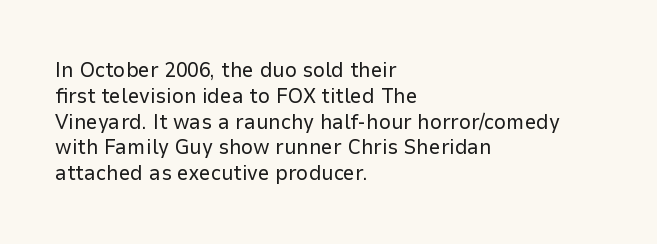
The image shows 21 px text type, upright; set left-aligned, line spacing 1.23x, normal letter spacing, not underlined.
